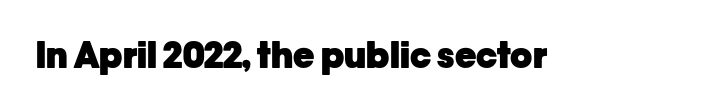
Q: Is the text bold? A: Yes.
Q: Is the text italic (slanted)? A: No, it is upright.
Q: Is the typeface a serif or a sans-serif typeface? A: Sans-serif.
Q: Is the text underlined? A: No.
Q: Is the spacing between letters normal or unusually wide? A: Normal.
Q: Width (condensed, normal, or wide)? A: Normal.
Q: Stroke contrast? A: Low.
Q: x-height? A: Medium.
Q: Monospaced? A: No.
